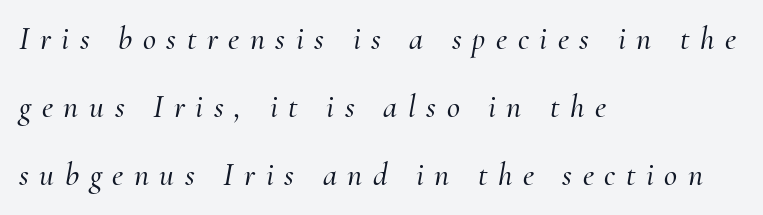
The passage shown is typed in a proportional face where columns would drift. The rendering applies a slant to the glyphs. The letters carry serifs — small finishing strokes at the ends of their stems. The tracking reads as deliberately expanded to a designer's eye. This rendering uses left alignment, leaving the right contour irregular.
